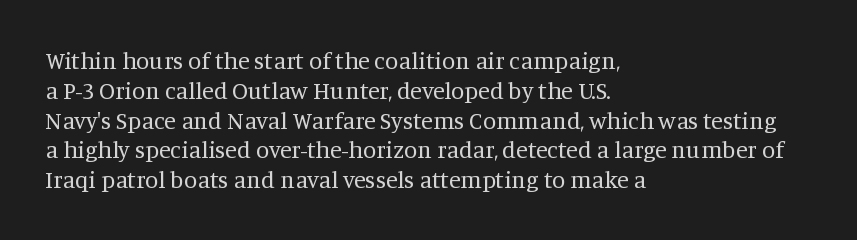
{"italic": "no", "bold": "no", "underline": "no", "align": "left", "line_spacing_ratio": 1.24, "letter_spacing": "normal", "letter_spacing_em": 0.0, "glyph_px": 24}
